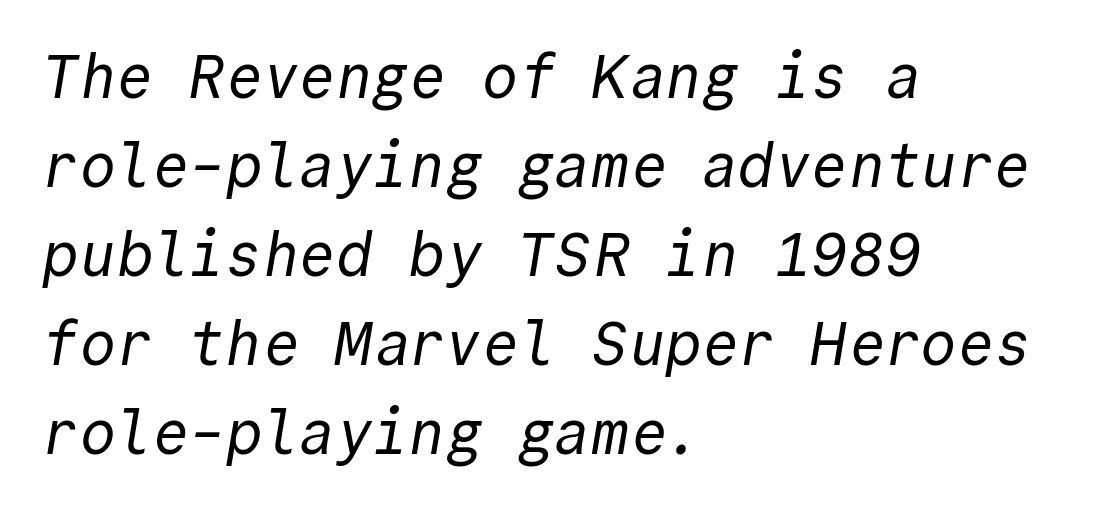
{"serif": "no", "bold": "no", "weight": "regular", "width": "normal", "x_height": "medium", "monospaced": "yes", "underline": "no", "align": "left", "line_spacing": "normal", "line_spacing_ratio": 1.46, "letter_spacing": "normal", "letter_spacing_em": 0.0, "glyph_px": 61}
